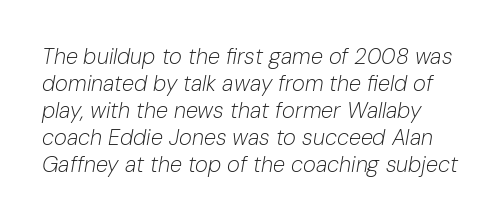
Q: Is the text bold? A: No.
Q: Is the text italic (slanted)? A: Yes, it leans right by about 10 degrees.
Q: Is the text underlined? A: No.
Q: Is the spacing between letters normal or unusually wide? A: Normal.
